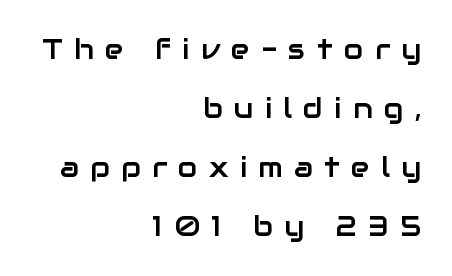
Q: Is the text italic (slanted)? A: No, it is upright.
Q: Is the typeface a serif or a sans-serif typeface? A: Sans-serif.
Q: Is the text underlined? A: No.
Q: How is the paragraph aligned? A: Right-aligned.
Q: Is the spacing between letters normal or unusually wide? A: Unusually wide.
Q: Is the spacing between lines tight, normal or loose? A: Loose.
Q: Width (condensed, normal, or wide)? A: Normal.
Q: Stroke contrast? A: Low.
Q: x-height? A: Medium.
Q: Monospaced? A: No.
